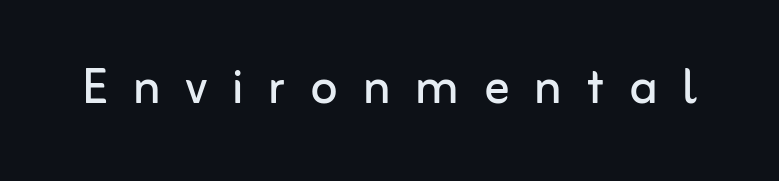
The image shows 63 px regular-weight sans-serif type, upright; set unusually wide letter spacing (+0.39 em), not underlined; low stroke contrast and a medium x-height.
